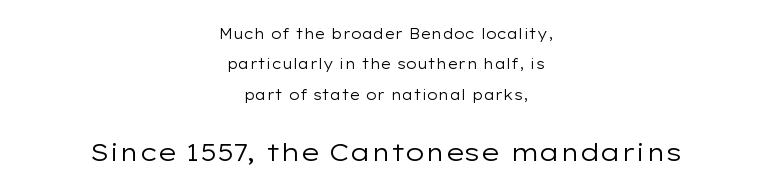
The image shows 25 px text type, upright; set centered, loose line spacing (2.17x), normal letter spacing, not underlined; the second (bottom) block is 1.79x larger.
